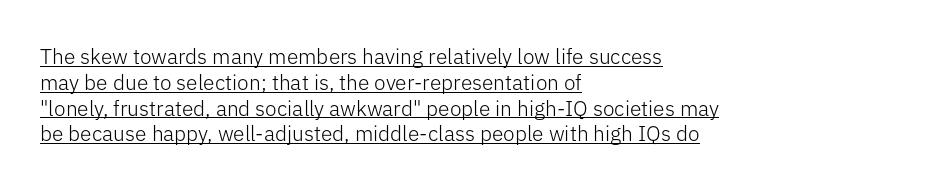
Nope, not italic — everything's standing straight. Compared with a typical body face, this is equally light or lighter still. The line texture is even and compact thanks to regular tracking. The sample's only ornament is a line tracing under the words. A classic flush-left, rag-right setting is used for this passage.
